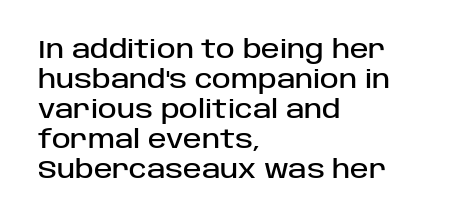
Q: Is the text italic (slanted)? A: No, it is upright.
Q: Is the text underlined? A: No.
Q: How is the paragraph aligned? A: Left-aligned.
Q: Is the spacing between letters normal or unusually wide? A: Normal.
